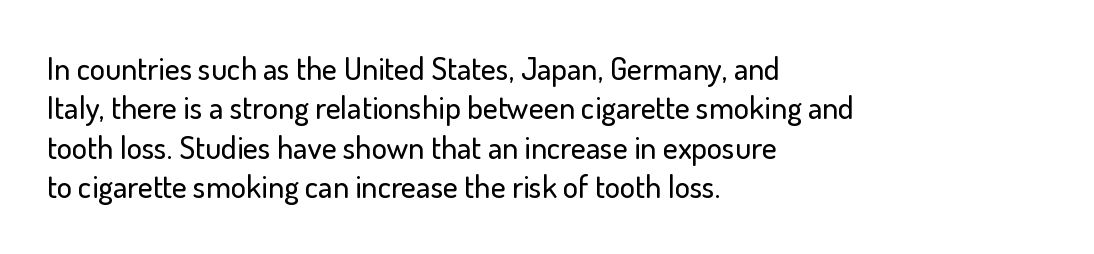
The type family on display is of the sans-serif kind. Notice how the passage keeps a crisp vertical edge on the left only. It's the straight-up-and-down kind of type. Nothing unusual about the tracking: characters are spaced as the font intends.
